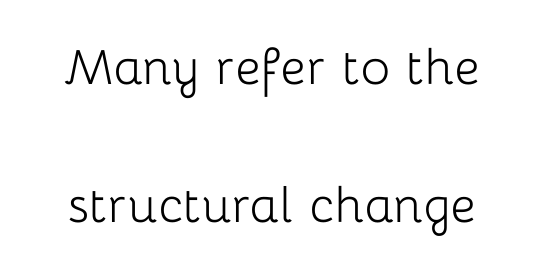
Q: Is the text bold? A: No.
Q: Is the text italic (slanted)? A: No, it is upright.
Q: Is the typeface a serif or a sans-serif typeface? A: Sans-serif.
Q: Is the text underlined? A: No.
Q: How is the paragraph aligned? A: Centered.
Q: Is the spacing between letters normal or unusually wide? A: Normal.
Q: Is the spacing between lines tight, normal or loose? A: Loose.
Q: Width (condensed, normal, or wide)? A: Normal.
Q: Stroke contrast? A: Low.
Q: x-height? A: Medium.
Q: Monospaced? A: No.
